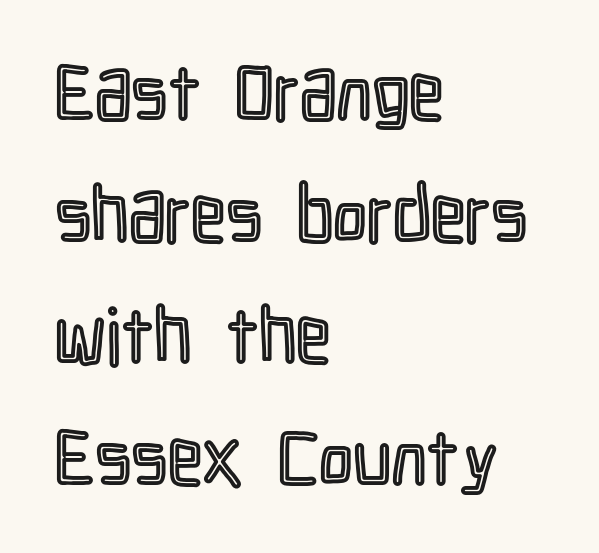
Q: Is the text italic (slanted)? A: No, it is upright.
Q: Is the text underlined? A: No.
Q: How is the paragraph aligned? A: Left-aligned.
Q: Is the spacing between letters normal or unusually wide? A: Normal.
Q: Is the spacing between lines tight, normal or loose? A: Normal.
Q: Width (condensed, normal, or wide)? A: Condensed.
Q: x-height? A: Medium.
Q: Monospaced? A: No.
